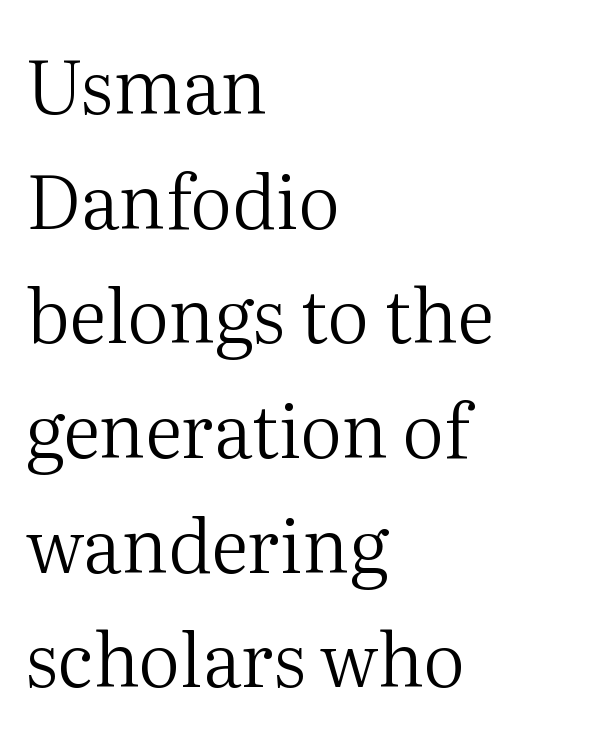
The glyphs are unaccompanied by any horizontal stroke below them. A typesetter would call this zero additional tracking. You can tell from the footed stems that serif type was used. The font is comparable to plain body text, perhaps lighter.
